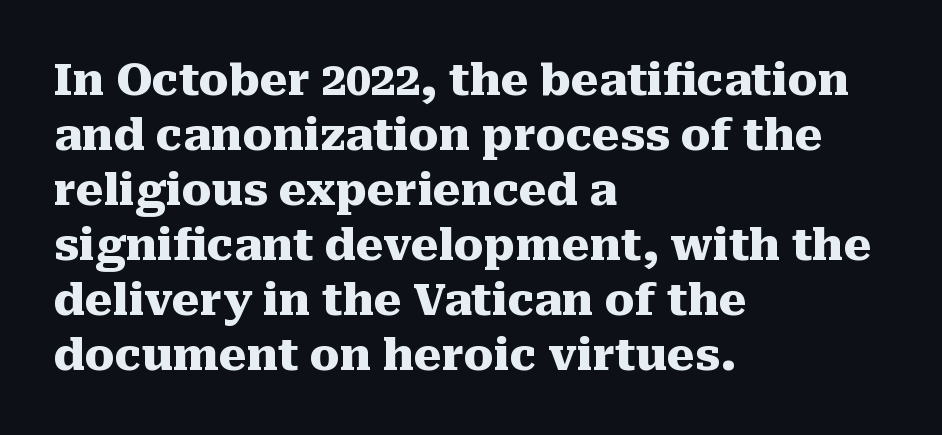
The space beneath each line is pristine and unruled. Layout note: lines flush left. Think of a printed novel: that variable character pitch is what you see here. Caption: bold face, heavy strokes.
